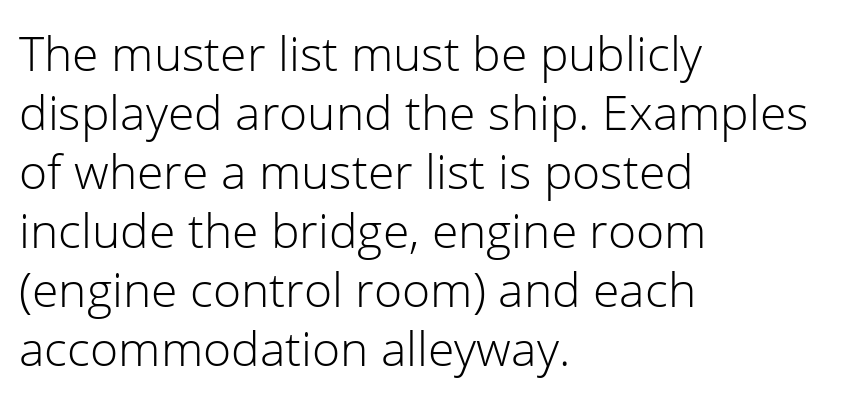
{"serif": "no", "italic": "no", "bold": "no", "weight": "light", "width": "normal", "stroke_contrast": "low", "x_height": "medium", "monospaced": "no", "underline": "no", "align": "left", "line_spacing_ratio": 1.23, "letter_spacing": "normal", "letter_spacing_em": 0.0, "glyph_px": 48}
